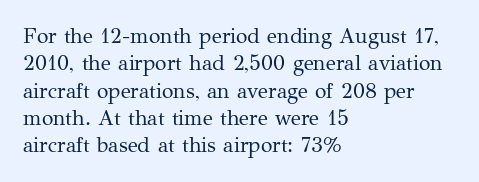
The image shows 21 px text type, upright; set left-aligned, normal line spacing (1.3x), normal letter spacing, not underlined.
